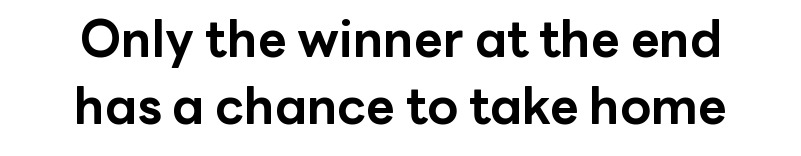
{"serif": "no", "italic": "no", "bold": "yes", "weight": "bold", "width": "normal", "stroke_contrast": "low", "x_height": "medium", "monospaced": "no", "underline": "no", "line_spacing": "normal", "line_spacing_ratio": 1.34, "letter_spacing": "normal", "letter_spacing_em": 0.0, "glyph_px": 50}
